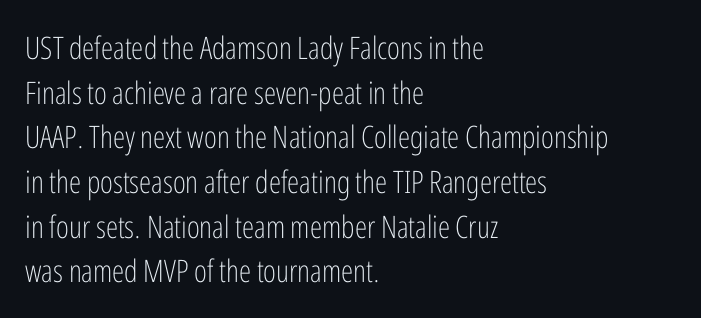
The image shows 31 px light, condensed sans-serif type, upright; set left-aligned, normal line spacing (1.44x), normal letter spacing, not underlined; low stroke contrast and a medium x-height.
